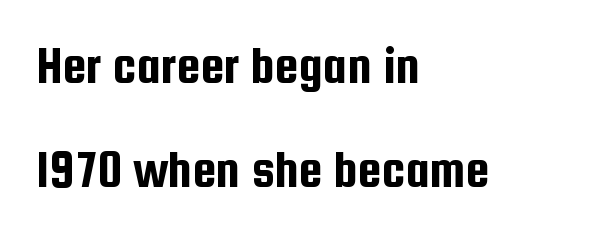
Q: Is the text italic (slanted)? A: No, it is upright.
Q: Is the typeface a serif or a sans-serif typeface? A: Sans-serif.
Q: Is the text underlined? A: No.
Q: How is the paragraph aligned? A: Left-aligned.
Q: Is the spacing between letters normal or unusually wide? A: Normal.
Q: Is the spacing between lines tight, normal or loose? A: Loose.
Q: Width (condensed, normal, or wide)? A: Condensed.
Q: Stroke contrast? A: Low.
Q: x-height? A: Medium.
Q: Monospaced? A: No.
